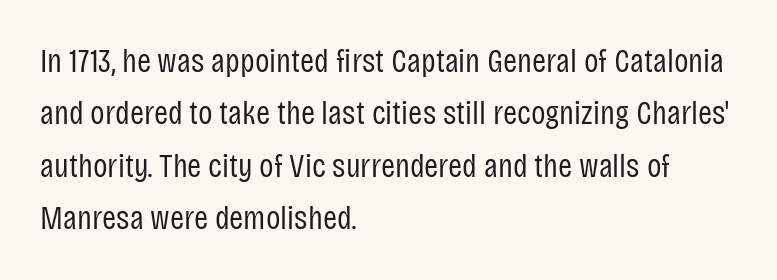
The image shows 34 px regular-weight, condensed sans-serif type, upright; set left-aligned, normal line spacing (1.54x), normal letter spacing, not underlined; low stroke contrast and a large x-height.
